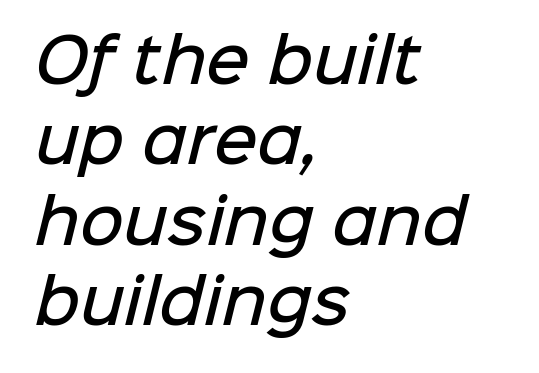
{"serif": "no", "bold": "semi", "weight": "semibold", "width": "normal", "stroke_contrast": "low", "x_height": "medium", "monospaced": "no", "underline": "no", "align": "left", "line_spacing": "normal", "line_spacing_ratio": 1.34, "letter_spacing": "normal", "letter_spacing_em": 0.0, "glyph_px": 60}
